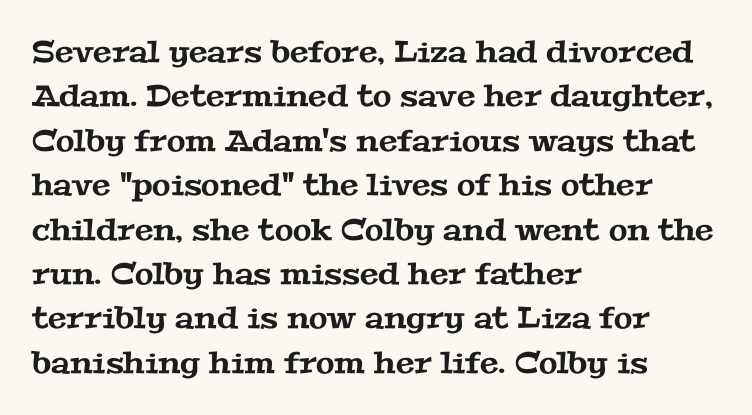
Q: Is the typeface a serif or a sans-serif typeface? A: Serif.
Q: Is the text underlined? A: No.
Q: How is the paragraph aligned? A: Left-aligned.
Q: Is the spacing between letters normal or unusually wide? A: Normal.
Q: Is the spacing between lines tight, normal or loose? A: Normal.
Q: Width (condensed, normal, or wide)? A: Wide.
Q: Stroke contrast? A: Medium.
Q: x-height? A: Medium.
Q: Monospaced? A: No.
